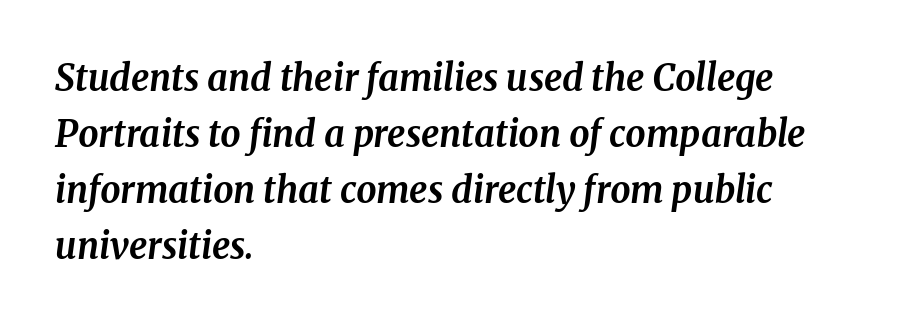
The area under the type is left untouched. Each new line begins a customary step beneath the previous one. A typesetter would mark this as italic. A classic flush-left, rag-right setting is used for this passage.
